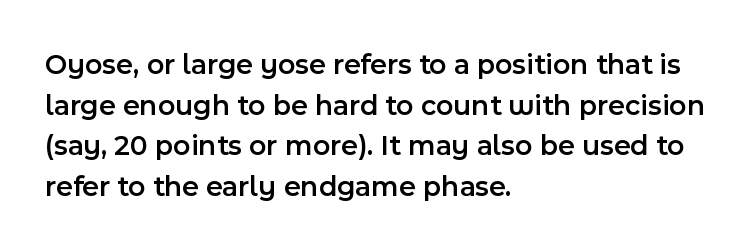
The image shows 29 px semibold sans-serif type, upright; set left-aligned, normal line spacing (1.4x), normal letter spacing, not underlined; a medium x-height.
